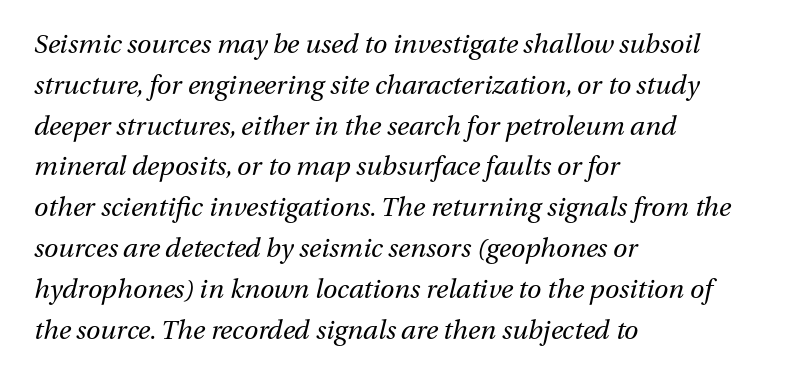
The image shows 26 px text type, italic (leaning right); set left-aligned, normal line spacing (1.57x), normal letter spacing, not underlined.
